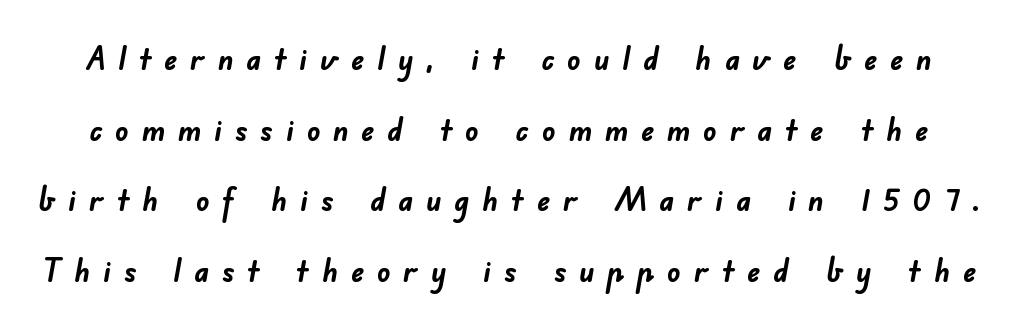
Q: Is the text bold? A: Yes.
Q: Is the typeface a serif or a sans-serif typeface? A: Sans-serif.
Q: Is the text underlined? A: No.
Q: Is the spacing between letters normal or unusually wide? A: Unusually wide.
Q: Is the spacing between lines tight, normal or loose? A: Loose.
Q: Width (condensed, normal, or wide)? A: Normal.
Q: Stroke contrast? A: Low.
Q: x-height? A: Small.
Q: Monospaced? A: No.
